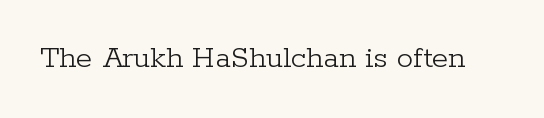
Q: Is the text bold? A: No.
Q: Is the text italic (slanted)? A: No, it is upright.
Q: Is the typeface a serif or a sans-serif typeface? A: Serif.
Q: Is the text underlined? A: No.
Q: Is the spacing between letters normal or unusually wide? A: Normal.
Q: Width (condensed, normal, or wide)? A: Normal.
Q: Stroke contrast? A: Low.
Q: x-height? A: Medium.
Q: Monospaced? A: No.
